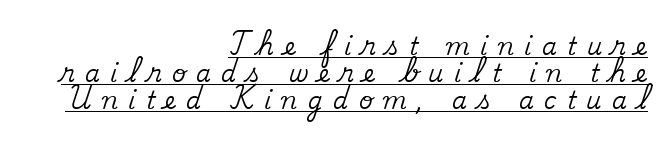
The image shows 24 px text type; set right-aligned, tight line spacing (1.13x), unusually wide letter spacing (+0.43 em), underlined.
